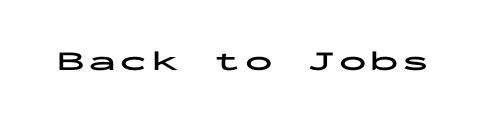
{"serif": "no", "italic": "no", "bold": "yes", "weight": "bold", "width": "wide", "stroke_contrast": "low", "x_height": "medium", "monospaced": "yes", "underline": "no", "glyph_px": 28}
